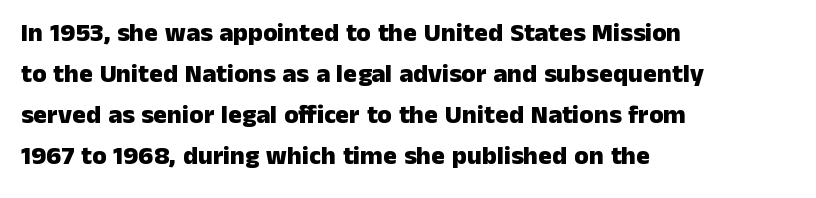
Q: Is the text bold? A: Yes.
Q: Is the text italic (slanted)? A: No, it is upright.
Q: Is the text underlined? A: No.
Q: How is the paragraph aligned? A: Left-aligned.
Q: Is the spacing between letters normal or unusually wide? A: Normal.
Q: Is the spacing between lines tight, normal or loose? A: Normal.
